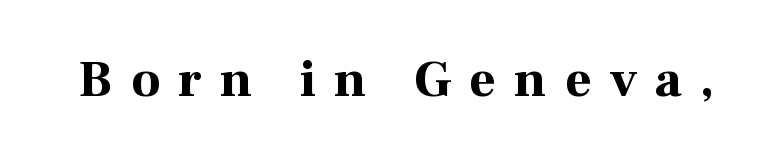
Q: Is the text bold? A: Yes.
Q: Is the text italic (slanted)? A: No, it is upright.
Q: Is the typeface a serif or a sans-serif typeface? A: Serif.
Q: Is the text underlined? A: No.
Q: Is the spacing between letters normal or unusually wide? A: Unusually wide.
Q: Width (condensed, normal, or wide)? A: Normal.
Q: Stroke contrast? A: High.
Q: x-height? A: Medium.
Q: Monospaced? A: No.
